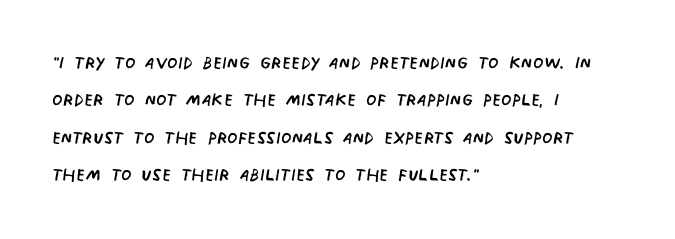
{"bold": "no", "underline": "no", "align": "left", "line_spacing": "normal", "line_spacing_ratio": 1.56, "letter_spacing": "normal", "letter_spacing_em": 0.0, "glyph_px": 24}
